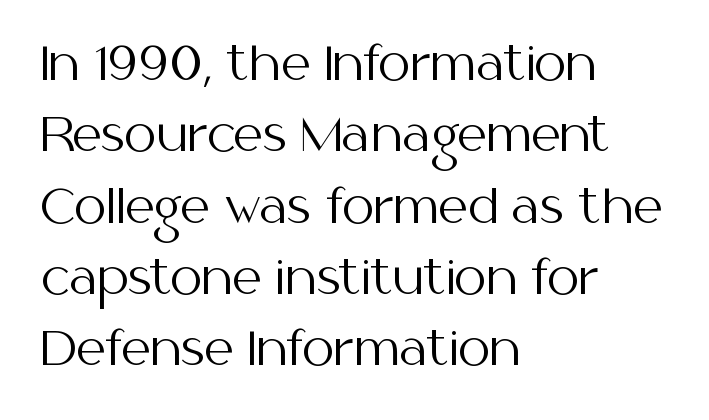
Q: Is the text bold? A: No.
Q: Is the text italic (slanted)? A: No, it is upright.
Q: Is the typeface a serif or a sans-serif typeface? A: Sans-serif.
Q: Is the text underlined? A: No.
Q: How is the paragraph aligned? A: Left-aligned.
Q: Is the spacing between letters normal or unusually wide? A: Normal.
Q: Is the spacing between lines tight, normal or loose? A: Normal.
Q: Width (condensed, normal, or wide)? A: Normal.
Q: Stroke contrast? A: Medium.
Q: x-height? A: Medium.
Q: Monospaced? A: No.
